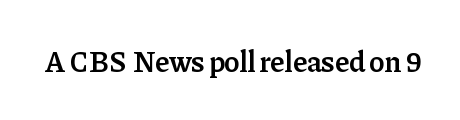
The image shows 29 px semibold serif type, upright; set normal letter spacing, not underlined; low stroke contrast and a medium x-height.
